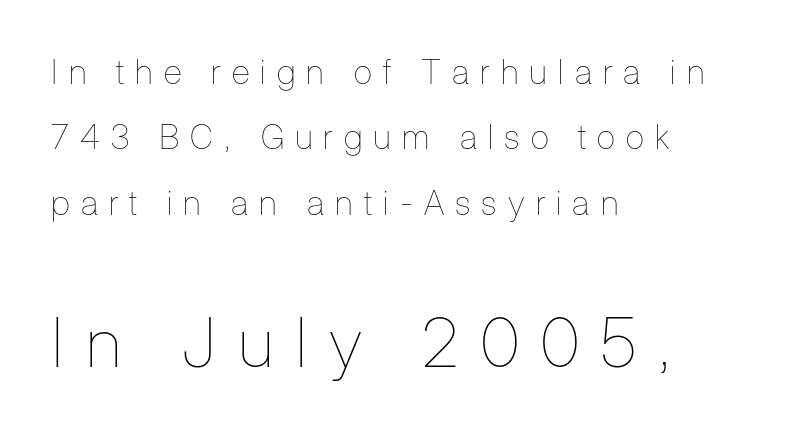
The specimen omits any rule beneath the text block's lines. Ink coverage per letter is moderate at most. Posture: upright roman. A typesetter would call this proportional, since set widths differ per character.
